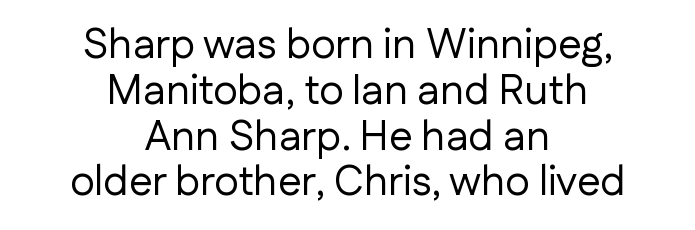
Horizontal bands of white between lines are thin slivers. Leftover space on each line is divided equally before and after the words. The string is rendered with underlining switched off. The passage shown is typed in a proportional face where columns would drift.
